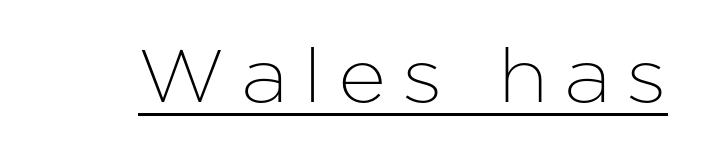
{"serif": "no", "italic": "no", "width": "normal", "stroke_contrast": "low", "x_height": "medium", "monospaced": "no", "underline": "yes", "letter_spacing": "wide", "letter_spacing_em": 0.21, "glyph_px": 75}
